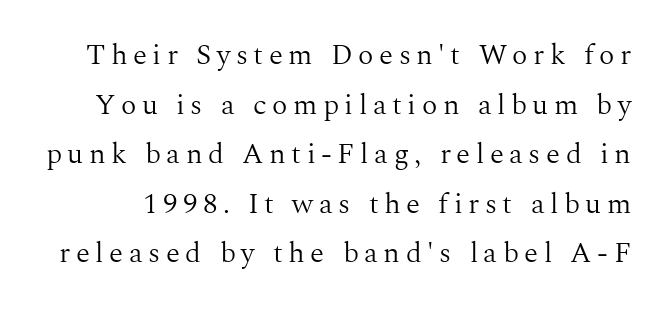
Decoration check: the copy has no underline. This sample has the flowing, uneven cadence of proportional lettering. Font category for this specimen: serif. The characters are drawn with everyday or finer stroke widths. Italic: no, the glyphs are upright roman.
